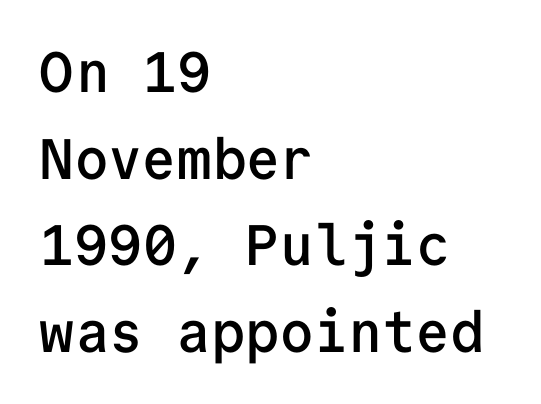
The image shows 57 px semibold sans-serif type, upright, monospaced; set left-aligned, normal line spacing (1.52x), normal letter spacing, not underlined; low stroke contrast and a medium x-height.
